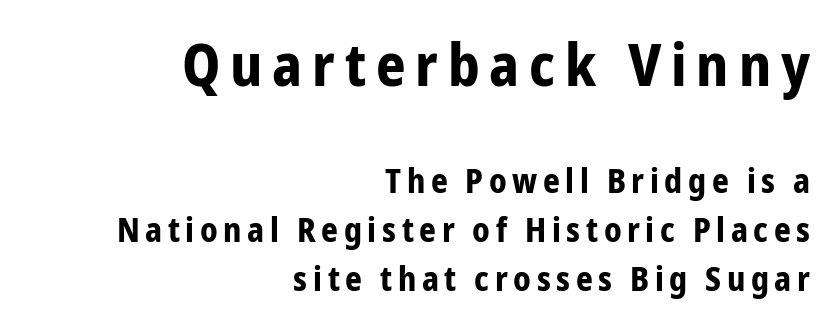
The image shows 58 px bold, condensed sans-serif type, upright; set right-aligned, normal line spacing (1.49x), not underlined; the first (top) block is 1.76x larger; low stroke contrast and a medium x-height.
